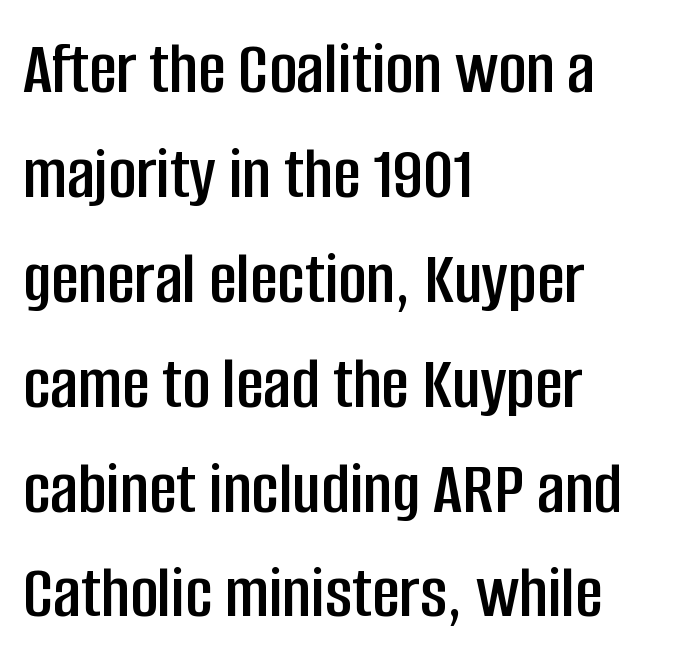
Default kerning and tracking; the words read as compact shapes. Descenders are the only things crossing below the line. Evenly set lines give the paragraph a standard silhouette. Unlike italic type, these characters show no tilt at all. The characters display no serif detailing; their extremities are plain.
